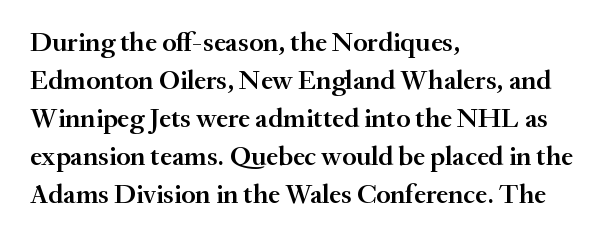
The lines sit at an ordinary, default distance from one another. Compared with typical body copy, the letter spacing here is the same. Casual observation: everything's shoved over to the left. The lettering stays uniformly vertical, giving the passage a roman look.
